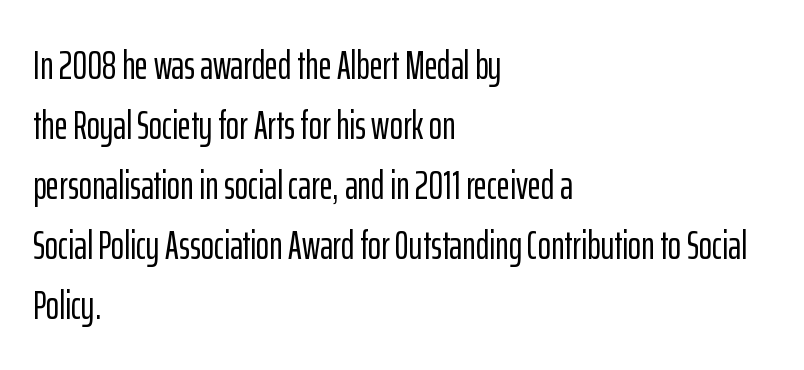
{"serif": "no", "italic": "no", "width": "condensed", "stroke_contrast": "low", "x_height": "medium", "monospaced": "no", "underline": "no", "align": "left", "line_spacing": "normal", "line_spacing_ratio": 1.5, "letter_spacing": "normal", "letter_spacing_em": 0.0, "glyph_px": 40}
